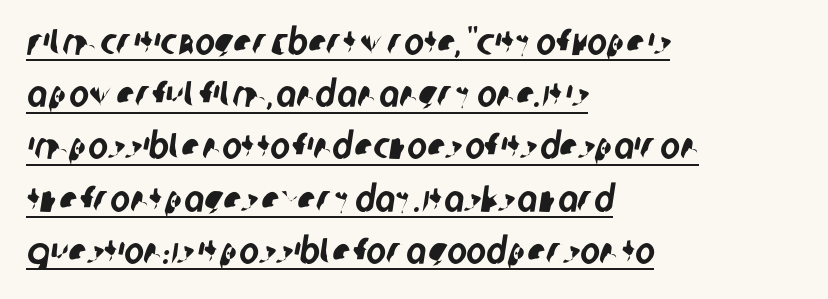
The image shows 37 px condensed sans-serif type; set left-aligned, normal line spacing (1.41x), normal letter spacing, underlined; low stroke contrast and a large x-height.
